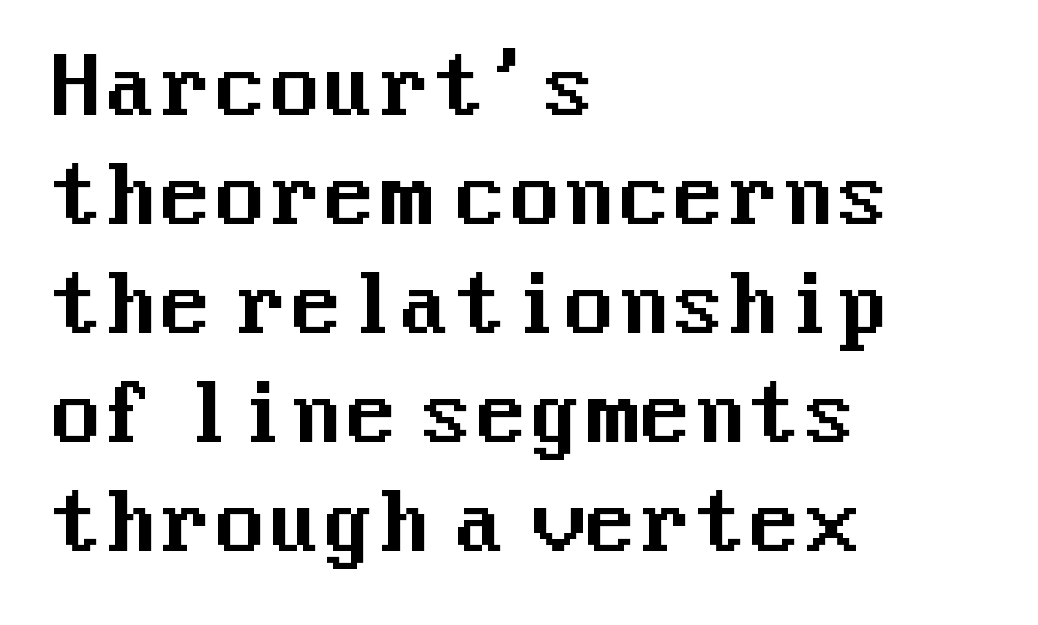
The image shows 79 px sans-serif type, upright; set left-aligned, normal line spacing (1.38x), normal letter spacing, not underlined; medium stroke contrast and a medium x-height.
